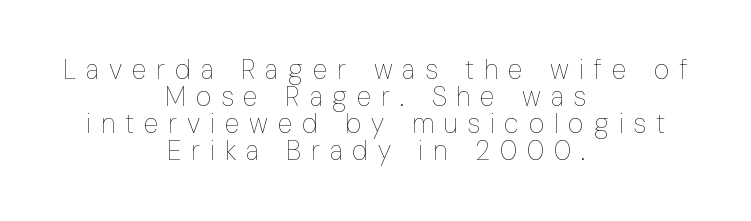
{"italic": "no", "bold": "no", "underline": "no", "align": "center", "line_spacing": "tight", "line_spacing_ratio": 1.0, "letter_spacing": "wide", "letter_spacing_em": 0.37, "glyph_px": 27}
